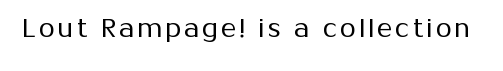
{"italic": "no", "bold": "no", "underline": "no", "glyph_px": 26}
